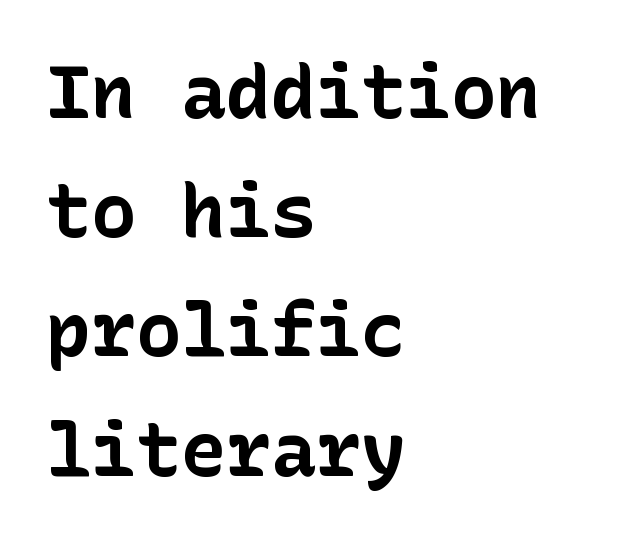
{"serif": "no", "italic": "no", "bold": "yes", "weight": "bold", "width": "normal", "stroke_contrast": "low", "x_height": "medium", "underline": "no", "align": "left", "line_spacing": "normal", "line_spacing_ratio": 1.59, "letter_spacing": "normal", "letter_spacing_em": 0.0, "glyph_px": 75}
